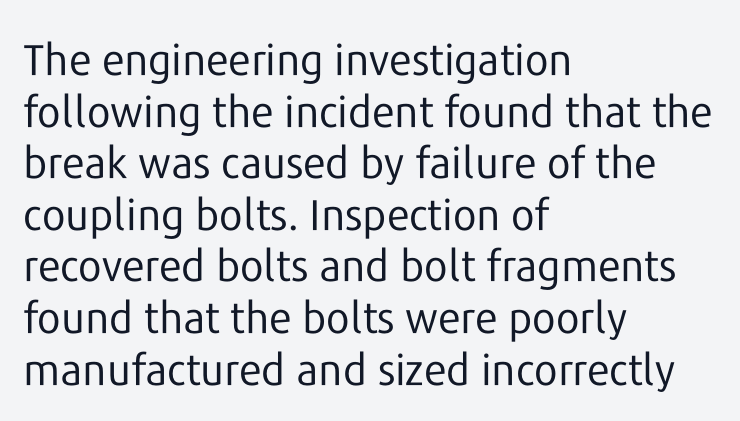
It's the straight-up-and-down kind of type. The typesetter chose a ragged-right arrangement here. Compared with typical body copy, the letter spacing here is the same. Weight: not bold — regular or lighter. The rendering uses natural spacing where letterforms have individual widths. Serif or sans? Sans — the stroke terminals are bare.
